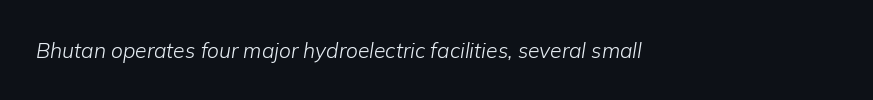
{"italic": "yes", "lean": "right", "slant_degrees": 9, "bold": "no", "underline": "no", "letter_spacing": "normal", "letter_spacing_em": 0.0, "glyph_px": 21}
